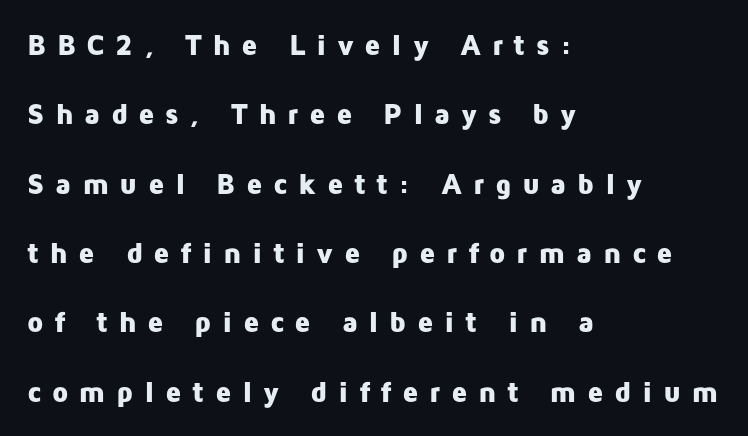
{"serif": "no", "italic": "no", "bold": "yes", "weight": "heavy", "width": "normal", "stroke_contrast": "low", "x_height": "medium", "monospaced": "no", "underline": "no", "align": "left", "line_spacing": "loose", "line_spacing_ratio": 2.39, "letter_spacing": "wide", "letter_spacing_em": 0.36, "glyph_px": 29}
